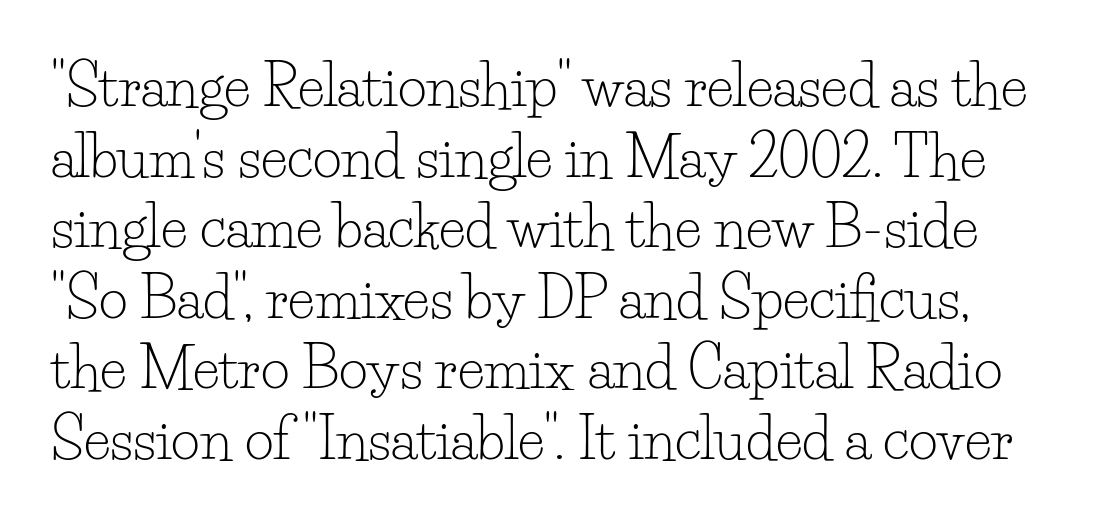
Q: Is the text bold? A: No.
Q: Is the text italic (slanted)? A: No, it is upright.
Q: Is the typeface a serif or a sans-serif typeface? A: Serif.
Q: Is the text underlined? A: No.
Q: Is the spacing between letters normal or unusually wide? A: Normal.
Q: Is the spacing between lines tight, normal or loose? A: Normal.
Q: Width (condensed, normal, or wide)? A: Normal.
Q: Stroke contrast? A: Low.
Q: x-height? A: Small.
Q: Monospaced? A: No.
